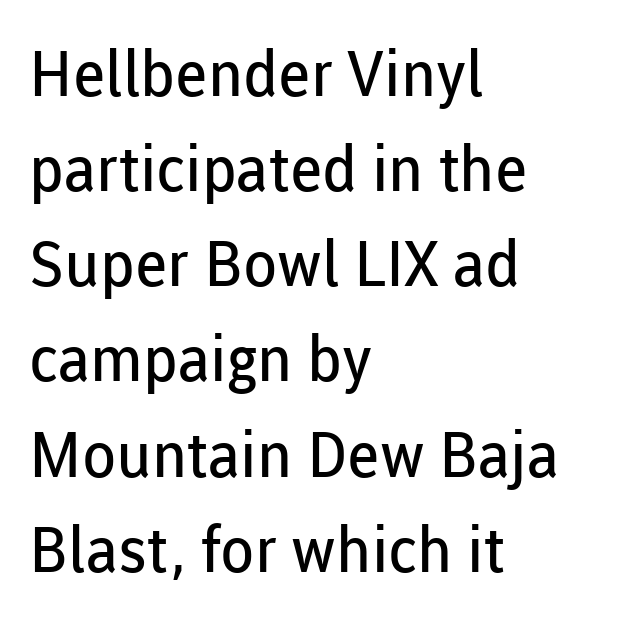
Horizontally, the lines are justified to the leading edge only. Looks like regular typesetting: each glyph gets only the width it needs. The rows are spaced the way most documents space them. Is this a sans? Yes — the strokes have no serifs.
